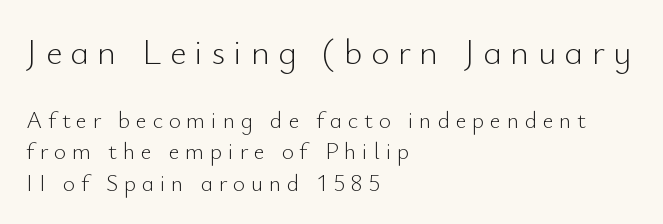
Is this a heavy cut? Hardly; it is regular or lighter. The zone under the glyphs is completely vacant. A typesetter would call this proportional, since set widths differ per character. Ordinary non-slanted type is in use. Look at the bottom of the vertical strokes: they stop flat, with no serifs. The emphasis by scale lands on block number one, above.
